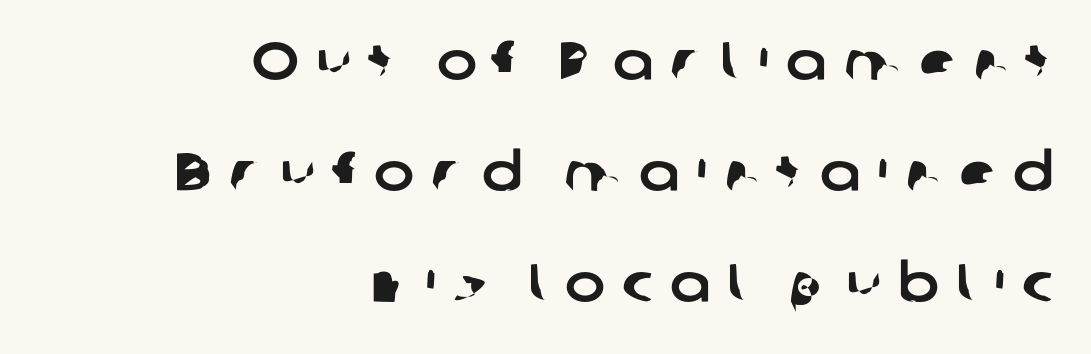
The image shows 54 px sans-serif type; set right-aligned, loose line spacing (2.06x), unusually wide letter spacing (+0.31 em), not underlined; low stroke contrast and a medium x-height.
